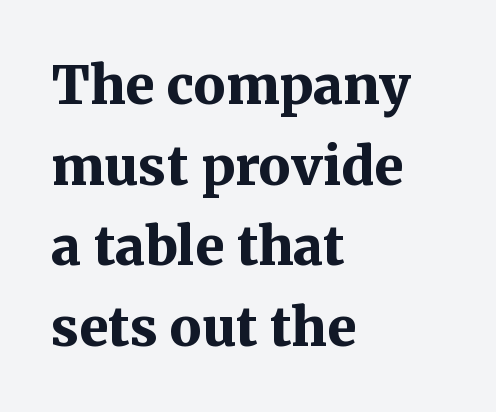
Q: Is the text bold? A: Yes.
Q: Is the text italic (slanted)? A: No, it is upright.
Q: Is the typeface a serif or a sans-serif typeface? A: Serif.
Q: Is the text underlined? A: No.
Q: How is the paragraph aligned? A: Left-aligned.
Q: Is the spacing between letters normal or unusually wide? A: Normal.
Q: Is the spacing between lines tight, normal or loose? A: Normal.
Q: Width (condensed, normal, or wide)? A: Normal.
Q: Stroke contrast? A: Medium.
Q: x-height? A: Medium.
Q: Monospaced? A: No.
